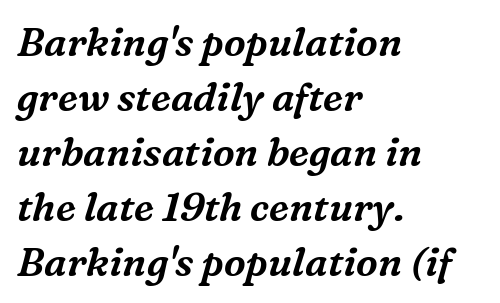
{"serif": "yes", "italic": "yes", "lean": "right", "slant_degrees": 16, "width": "normal", "stroke_contrast": "medium", "x_height": "medium", "monospaced": "no", "underline": "no", "align": "left", "line_spacing": "normal", "line_spacing_ratio": 1.41, "letter_spacing": "normal", "letter_spacing_em": 0.0, "glyph_px": 39}
